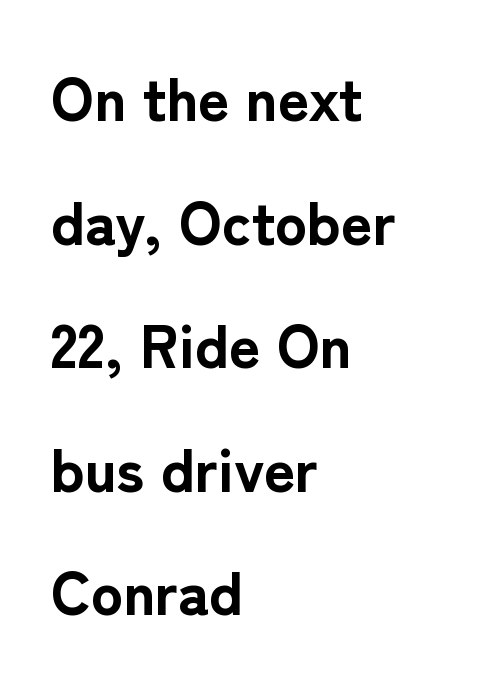
{"serif": "no", "italic": "no", "bold": "yes", "weight": "bold", "width": "normal", "stroke_contrast": "low", "x_height": "medium", "monospaced": "no", "underline": "no", "align": "left", "line_spacing": "loose", "line_spacing_ratio": 2.06, "letter_spacing": "normal", "letter_spacing_em": 0.0, "glyph_px": 60}
